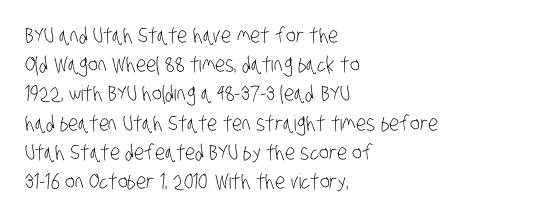
Students, note that the glyphs here touch the page at normal intervals. Horizontal bands of white between lines are of average thickness. Unbolded letterforms with no extra heft. The area under the type is left untouched. Typeset ragged right — the left edge is the straight one.
